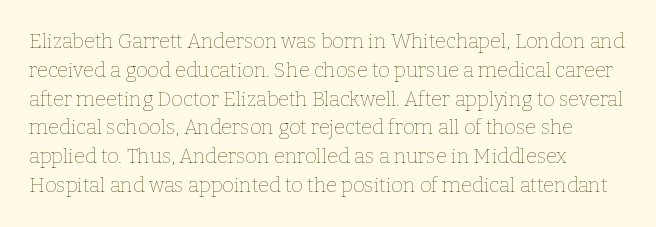
Q: Is the text bold? A: No.
Q: Is the text italic (slanted)? A: No, it is upright.
Q: Is the text underlined? A: No.
Q: How is the paragraph aligned? A: Left-aligned.
Q: Is the spacing between letters normal or unusually wide? A: Normal.
Q: Is the spacing between lines tight, normal or loose? A: Normal.
